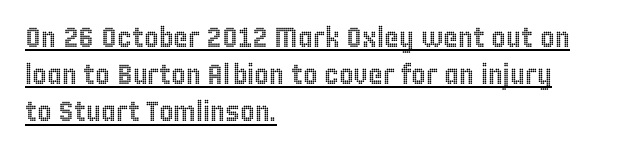
{"italic": "no", "width": "condensed", "x_height": "large", "monospaced": "no", "underline": "yes", "align": "left", "line_spacing": "normal", "line_spacing_ratio": 1.33, "letter_spacing": "normal", "letter_spacing_em": 0.0, "glyph_px": 28}
